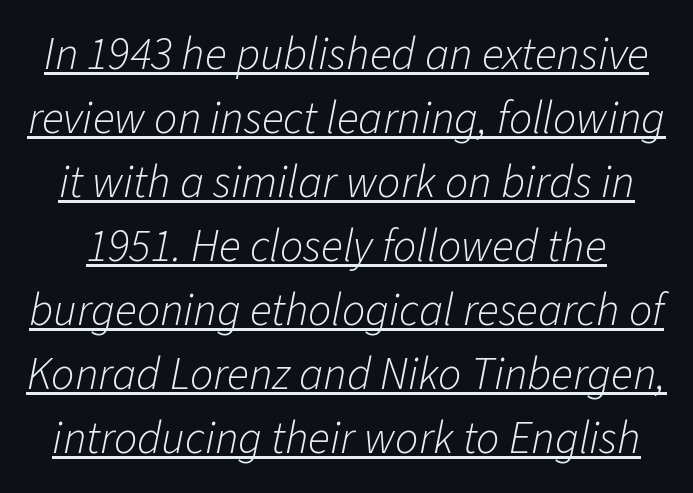
Q: Is the text bold? A: No.
Q: Is the text italic (slanted)? A: Yes, it leans right by about 11 degrees.
Q: Is the text underlined? A: Yes.
Q: Is the spacing between letters normal or unusually wide? A: Normal.
Q: Is the spacing between lines tight, normal or loose? A: Normal.
Q: Width (condensed, normal, or wide)? A: Normal.
Q: Stroke contrast? A: Low.
Q: x-height? A: Medium.
Q: Monospaced? A: No.
